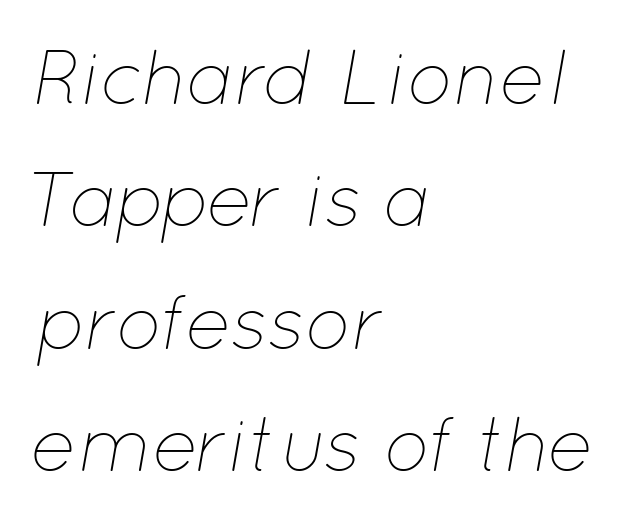
Q: Is the text bold? A: No.
Q: Is the text italic (slanted)? A: Yes, it leans right by about 12 degrees.
Q: Is the text underlined? A: No.
Q: How is the paragraph aligned? A: Left-aligned.
Q: Is the spacing between letters normal or unusually wide? A: Normal.
Q: Is the spacing between lines tight, normal or loose? A: Normal.
Q: Width (condensed, normal, or wide)? A: Normal.
Q: Stroke contrast? A: Low.
Q: x-height? A: Medium.
Q: Monospaced? A: No.
